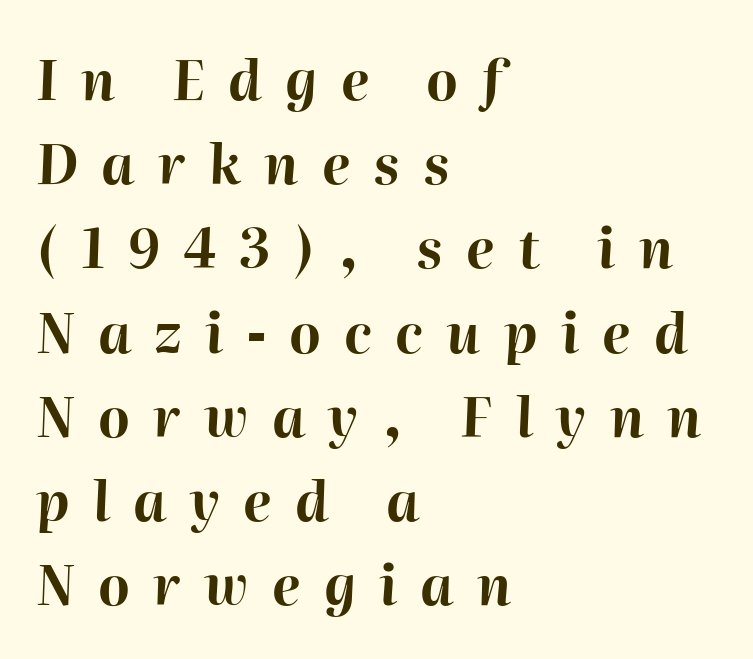
The image shows 54 px bold type, italic (leaning right); set left-aligned, normal line spacing (1.56x), unusually wide letter spacing (+0.43 em), not underlined; high stroke contrast and a medium x-height.
